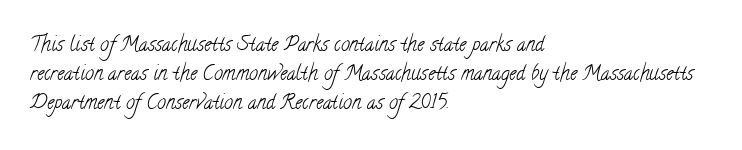
Q: Is the text bold? A: No.
Q: Is the text underlined? A: No.
Q: How is the paragraph aligned? A: Left-aligned.
Q: Is the spacing between letters normal or unusually wide? A: Normal.
Q: Is the spacing between lines tight, normal or loose? A: Normal.
